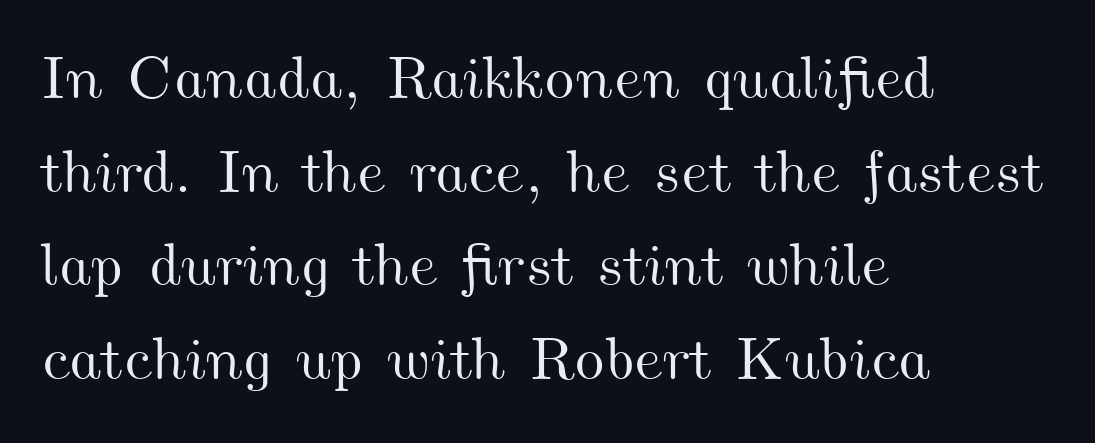
{"width": "wide", "stroke_contrast": "medium", "x_height": "small", "monospaced": "no", "underline": "no", "align": "left", "line_spacing": "normal", "line_spacing_ratio": 1.56, "letter_spacing": "normal", "letter_spacing_em": 0.0, "glyph_px": 60}
